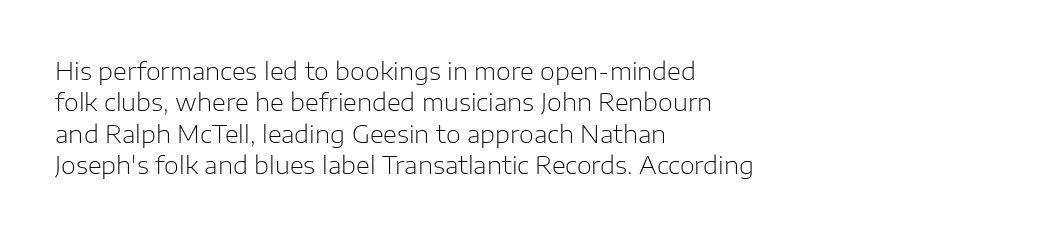
{"italic": "no", "bold": "no", "underline": "no", "align": "left", "line_spacing": "normal", "line_spacing_ratio": 1.31, "letter_spacing": "normal", "letter_spacing_em": 0.0, "glyph_px": 24}
